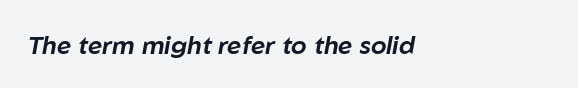
The image shows 25 px text type, italic (leaning right); set left-aligned, normal letter spacing, not underlined.
